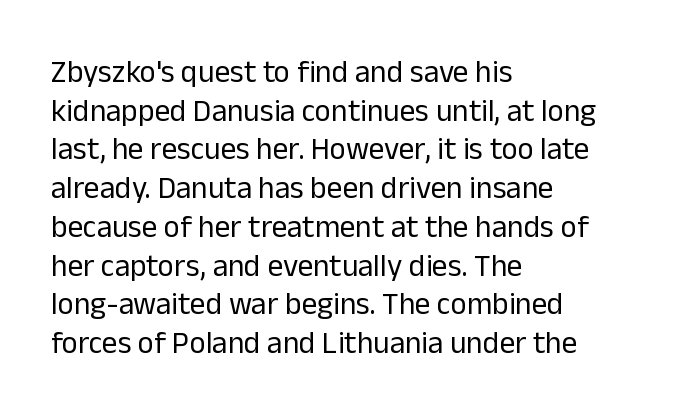
Q: Is the text bold? A: No.
Q: Is the text italic (slanted)? A: No, it is upright.
Q: Is the typeface a serif or a sans-serif typeface? A: Sans-serif.
Q: Is the text underlined? A: No.
Q: How is the paragraph aligned? A: Left-aligned.
Q: Is the spacing between letters normal or unusually wide? A: Normal.
Q: Is the spacing between lines tight, normal or loose? A: Normal.
Q: Width (condensed, normal, or wide)? A: Normal.
Q: Stroke contrast? A: Low.
Q: x-height? A: Medium.
Q: Monospaced? A: No.
